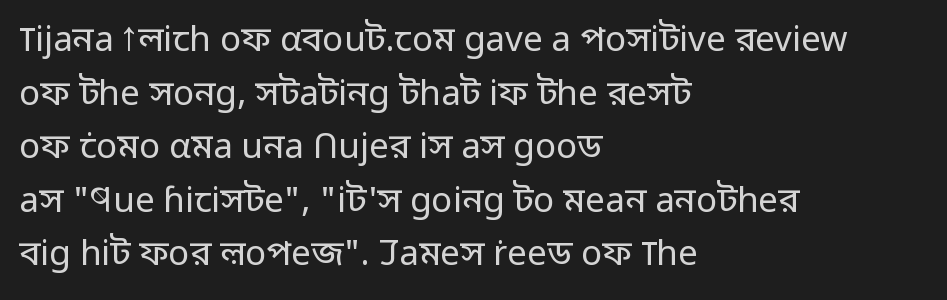
The image shows 35 px regular-weight sans-serif type, upright; set left-aligned, normal line spacing (1.53x), normal letter spacing, not underlined; low stroke contrast and a medium x-height.
